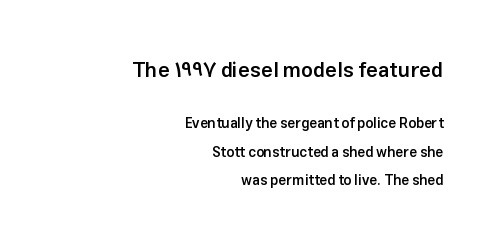
Interline gaps are noticeably wide in this sample. Lines of text with bare space underneath. Reading down the block, your eye finds every line finishing at a fixed right position. Nobody touched the tracking dial on this one. The font is running at a semibold setting, under full bold.
